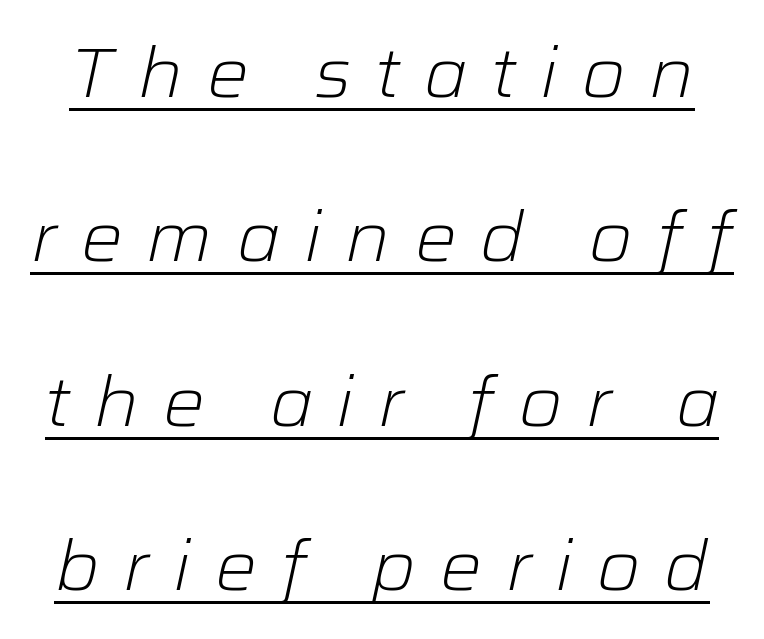
{"italic": "yes", "lean": "right", "slant_degrees": 12, "bold": "no", "weight": "light", "width": "normal", "stroke_contrast": "low", "x_height": "medium", "monospaced": "no", "underline": "yes", "line_spacing": "loose", "line_spacing_ratio": 2.35, "letter_spacing": "wide", "letter_spacing_em": 0.34, "glyph_px": 70}
